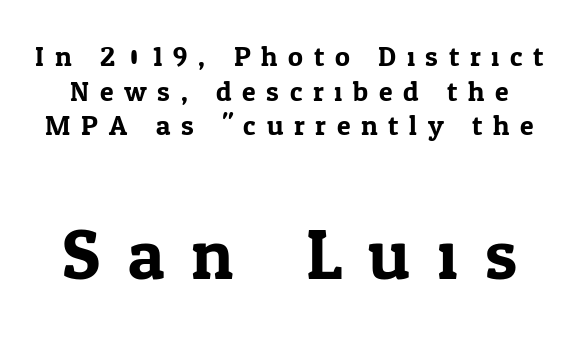
Q: Is the text italic (slanted)? A: No, it is upright.
Q: Is the typeface a serif or a sans-serif typeface? A: Serif.
Q: Is the text underlined? A: No.
Q: Is the spacing between letters normal or unusually wide? A: Unusually wide.
Q: Which block of text is set in a larger size, the first (top) or the second (bottom)? A: The second (bottom) one.
Q: Width (condensed, normal, or wide)? A: Normal.
Q: Stroke contrast? A: Low.
Q: x-height? A: Medium.
Q: Monospaced? A: No.
